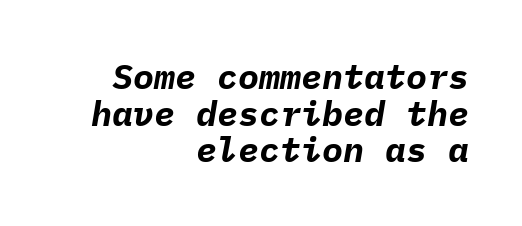
Q: Is the text bold? A: Yes.
Q: Is the text italic (slanted)? A: Yes, it leans right by about 9 degrees.
Q: Is the text underlined? A: No.
Q: How is the paragraph aligned? A: Right-aligned.
Q: Is the spacing between letters normal or unusually wide? A: Normal.
Q: Is the spacing between lines tight, normal or loose? A: Tight.
Q: Width (condensed, normal, or wide)? A: Normal.
Q: Stroke contrast? A: Low.
Q: x-height? A: Medium.
Q: Monospaced? A: Yes.
